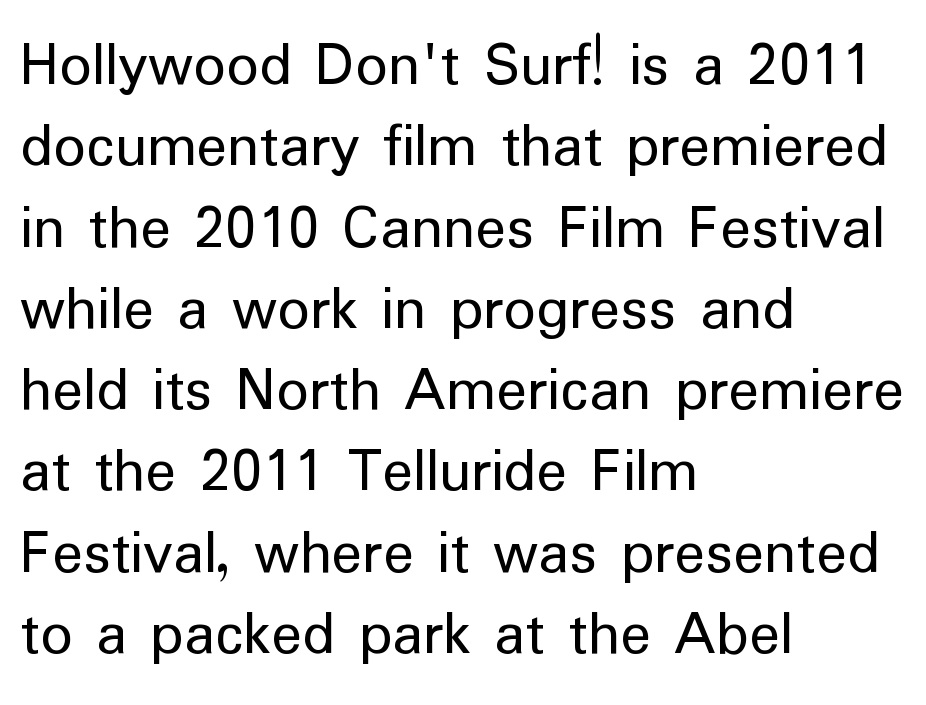
Q: Is the text bold? A: No.
Q: Is the text italic (slanted)? A: No, it is upright.
Q: Is the typeface a serif or a sans-serif typeface? A: Sans-serif.
Q: Is the text underlined? A: No.
Q: How is the paragraph aligned? A: Left-aligned.
Q: Is the spacing between letters normal or unusually wide? A: Normal.
Q: Is the spacing between lines tight, normal or loose? A: Normal.
Q: Width (condensed, normal, or wide)? A: Normal.
Q: Stroke contrast? A: Low.
Q: x-height? A: Medium.
Q: Monospaced? A: No.
